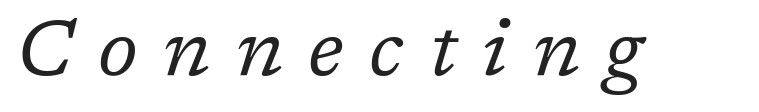
Compared with a typical body face, this is equally light or lighter still. The text was rendered using a seriffed face with decorative stroke endings. Yep, that's italic — everything's leaning. Underline: absent. You could not count columns in this text — the font is proportionally spaced. Caption: expanded tracking, letters set apart.
